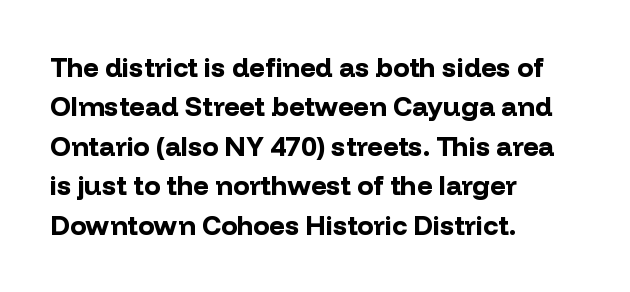
The line texture is even and compact thanks to regular tracking. Notice how the passage keeps a crisp vertical edge on the left only. Rendered with straight, roman letterforms. A bare baseline throughout the passage. One glance says typical: line gaps are just what's usual.
